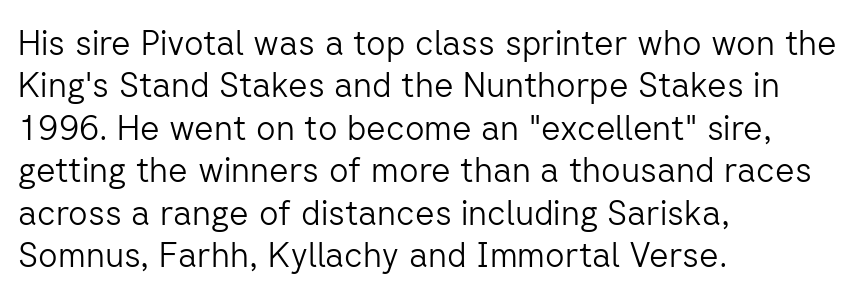
Type style note: lacks serifs. Posture: vertical. The face used here is proportionally spaced, like ordinary book or web type. The leading is moderate, giving the passage an even texture.
